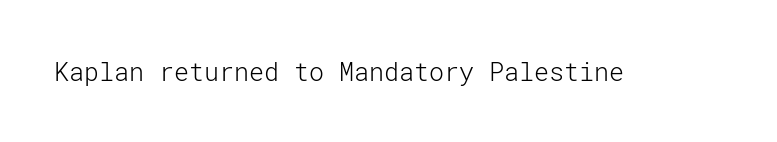
The rendering keeps characters at their native spacing. The font sits on the lighter half of the weight spectrum, regular included. Quick note: underline off. Is there any slant? The stems are plumb.
